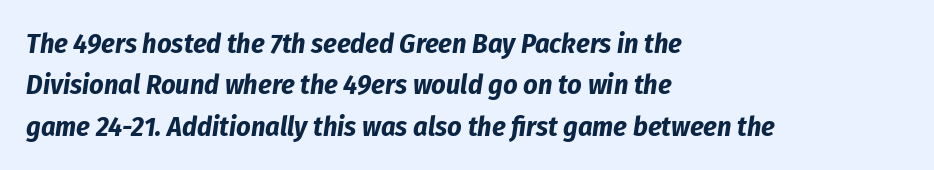
{"italic": "yes", "lean": "right", "slant_degrees": 8, "bold": "yes", "weight": "bold", "width": "condensed", "stroke_contrast": "low", "x_height": "medium", "monospaced": "no", "underline": "no", "align": "left", "line_spacing": "normal", "line_spacing_ratio": 1.48, "letter_spacing": "normal", "letter_spacing_em": 0.0, "glyph_px": 28}
